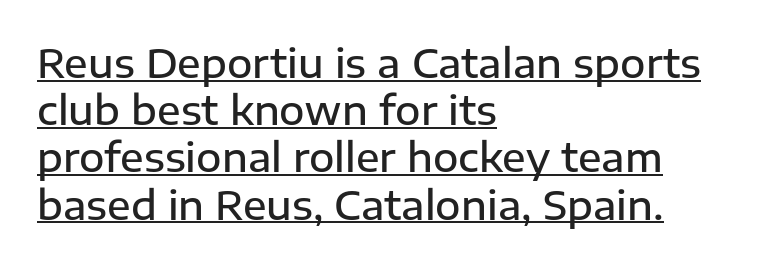
The image shows 39 px semibold sans-serif type, upright; set left-aligned, line spacing 1.21x, normal letter spacing, underlined; low stroke contrast and a medium x-height.
